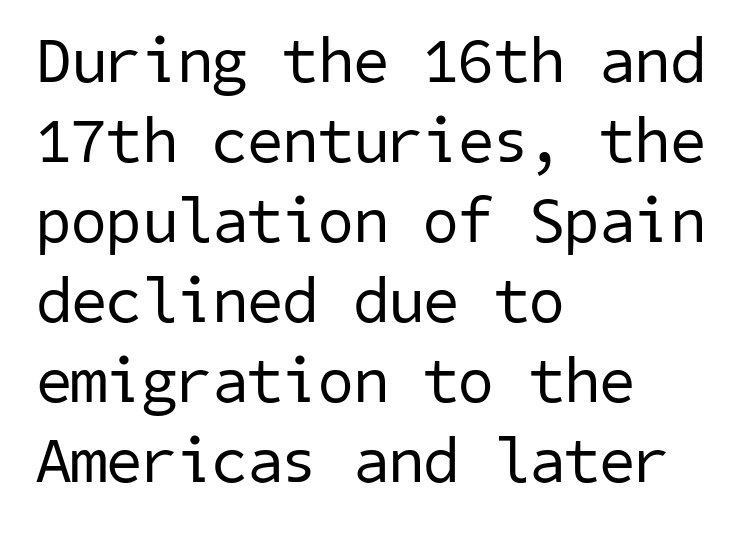
{"serif": "no", "bold": "no", "weight": "regular", "width": "normal", "stroke_contrast": "low", "x_height": "medium", "underline": "no", "align": "left", "line_spacing": "normal", "line_spacing_ratio": 1.25, "letter_spacing": "normal", "letter_spacing_em": 0.0, "glyph_px": 64}
